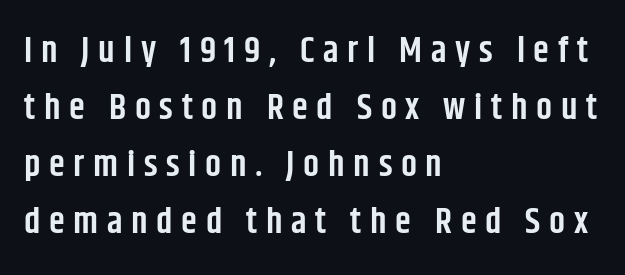
{"serif": "no", "italic": "no", "bold": "semi", "weight": "semibold", "width": "condensed", "stroke_contrast": "low", "x_height": "large", "monospaced": "no", "underline": "no", "align": "left", "line_spacing": "normal", "line_spacing_ratio": 1.58, "letter_spacing": "wide", "letter_spacing_em": 0.24, "glyph_px": 36}
